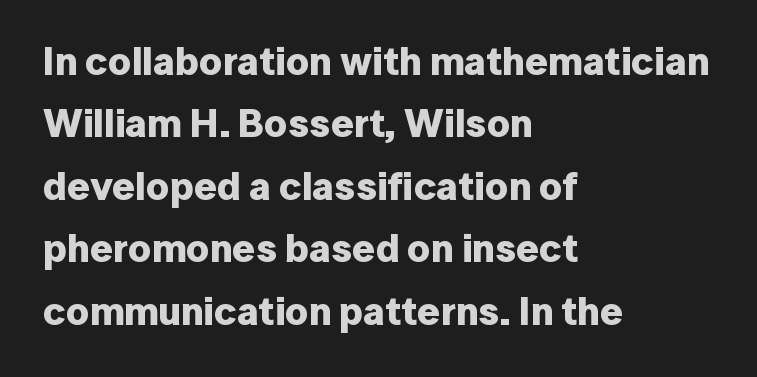
These lines are rendered in a variable-pitch font. You could call the tracking neutral — neither tight nor loose. The typesetting leans heavy: a genuine bold. Line starts are locked; line ends wander. You can tell from the bare stems that sans-serif type was used.
